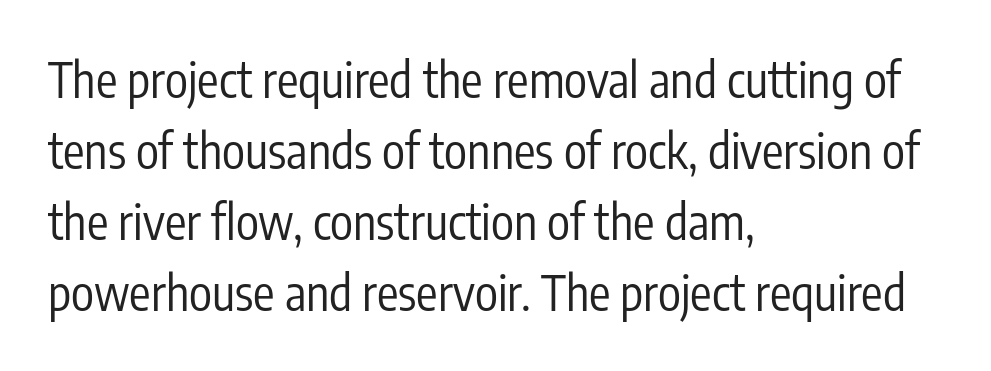
Is the block centered? No — it sits flush against the left margin. Does the leading feel generous? No, just average. Unlike a traditional serif, this face leaves its strokes unadorned. These lines are rendered in a variable-pitch font. Type without underlining. Characters follow at the spacing the type designer built in.
